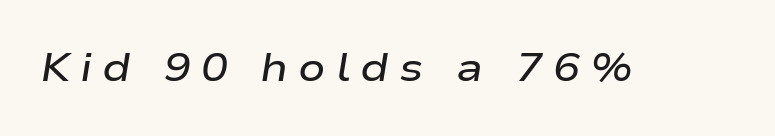
Semibold letterforms, between regular and bold. Look at the tracking — it's clearly loosened, letters drifting apart. Do the characters align in a grid? No, the font is proportional. The strip under each line holds only bare page. When letters slant like this, we call the style italic.
